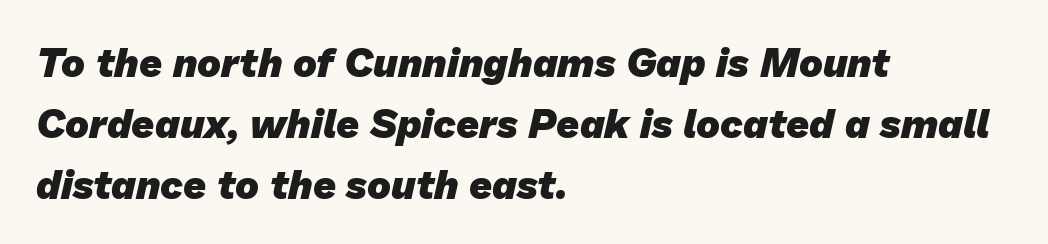
Stroke thickness is high; the sample reads as a true bold. These lines are set flush left with a ragged right edge. Whoever set this chose a conventional vertical rhythm. The baseline area is clear. The face used here is a sans, in the tradition of grotesques and geometrics.
